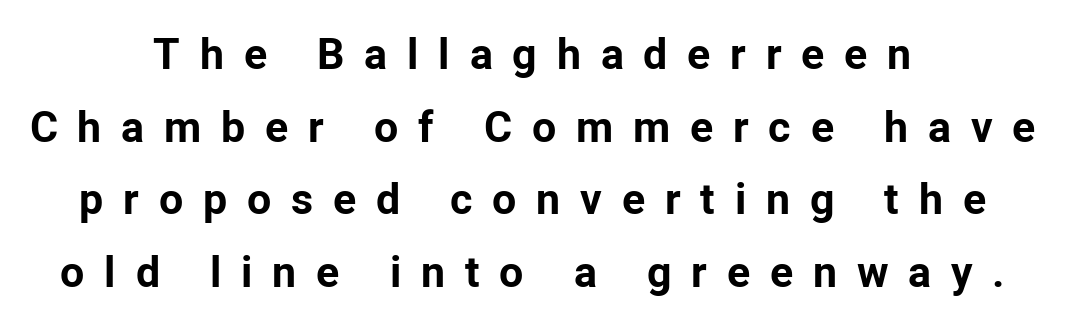
Q: Is the text bold? A: Yes.
Q: Is the text italic (slanted)? A: No, it is upright.
Q: Is the typeface a serif or a sans-serif typeface? A: Sans-serif.
Q: Is the text underlined? A: No.
Q: How is the paragraph aligned? A: Centered.
Q: Is the spacing between letters normal or unusually wide? A: Unusually wide.
Q: Is the spacing between lines tight, normal or loose? A: Normal.
Q: Width (condensed, normal, or wide)? A: Normal.
Q: Stroke contrast? A: Low.
Q: x-height? A: Medium.
Q: Monospaced? A: No.
